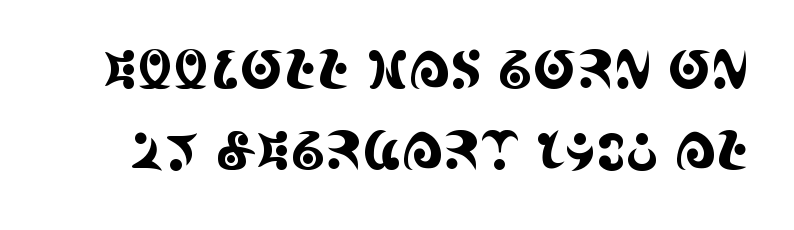
The image shows 52 px condensed serif type, upright; set normal line spacing (1.55x), normal letter spacing, not underlined; a large x-height.
